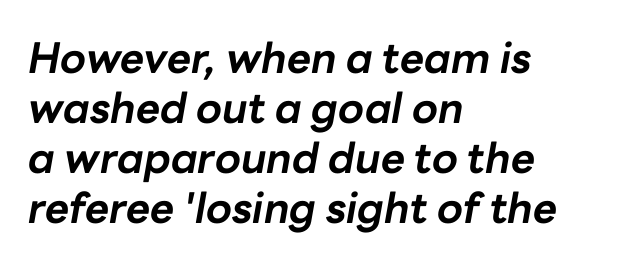
Q: Is the text bold? A: Yes.
Q: Is the text italic (slanted)? A: Yes, it leans right by about 10 degrees.
Q: Is the text underlined? A: No.
Q: How is the paragraph aligned? A: Left-aligned.
Q: Is the spacing between letters normal or unusually wide? A: Normal.
Q: Width (condensed, normal, or wide)? A: Normal.
Q: Stroke contrast? A: Low.
Q: x-height? A: Medium.
Q: Monospaced? A: No.
